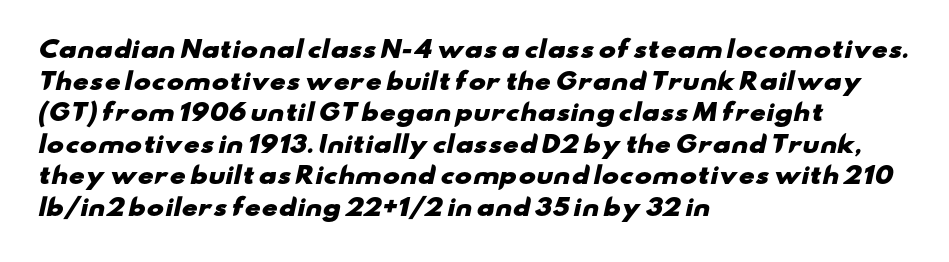
How are the letters spaced? Ordinarily, with no added tracking. Lines of text with bare space underneath. Casual observation: everything's shoved over to the left. Notice how thick the strokes are: this is what a full bold looks like.
